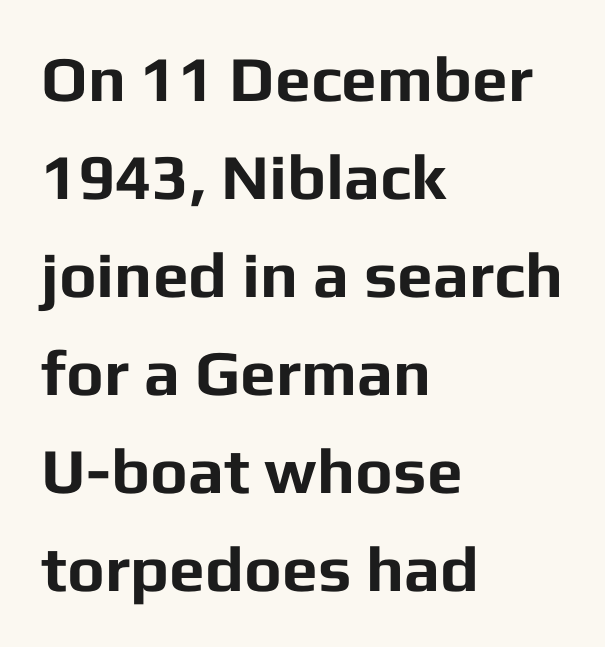
The designer went with a sans here, leaving each stem footless. Think of a printed novel: that variable character pitch is what you see here. Descender tails drop into unmarked territory. The paragraph shown leans on its left margin.
